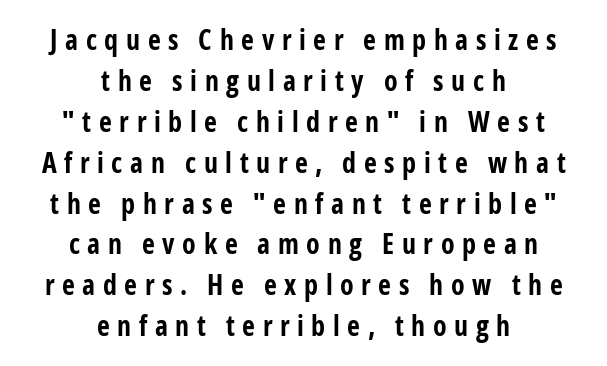
The image shows 28 px bold, condensed sans-serif type, upright; set centered, normal line spacing (1.46x), unusually wide letter spacing (+0.27 em), not underlined; low stroke contrast and a medium x-height.
